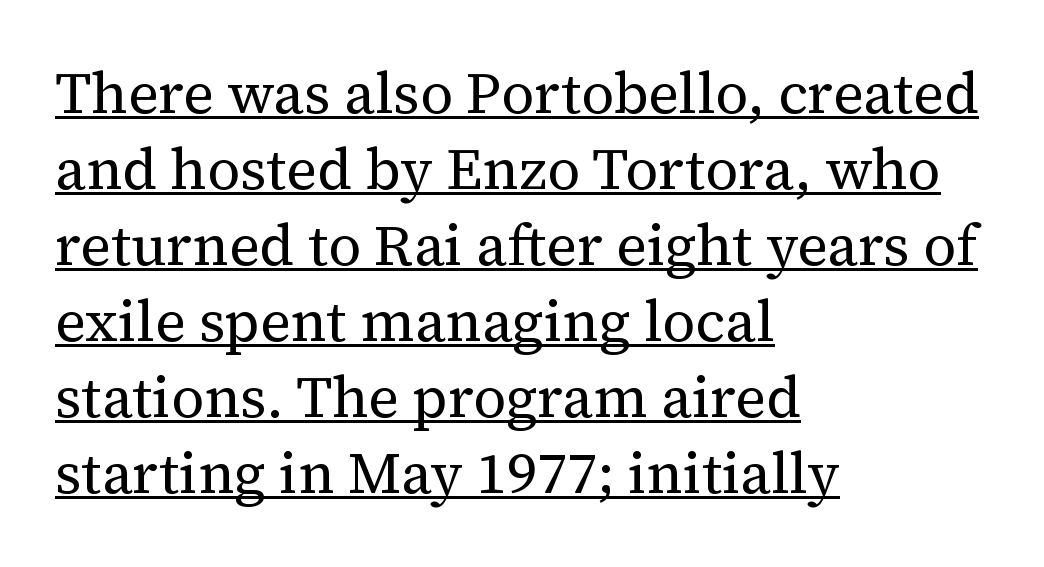
{"serif": "yes", "italic": "no", "bold": "no", "weight": "regular", "width": "normal", "stroke_contrast": "medium", "x_height": "medium", "monospaced": "no", "underline": "yes", "align": "left", "line_spacing": "normal", "line_spacing_ratio": 1.31, "letter_spacing": "normal", "letter_spacing_em": 0.0, "glyph_px": 58}
